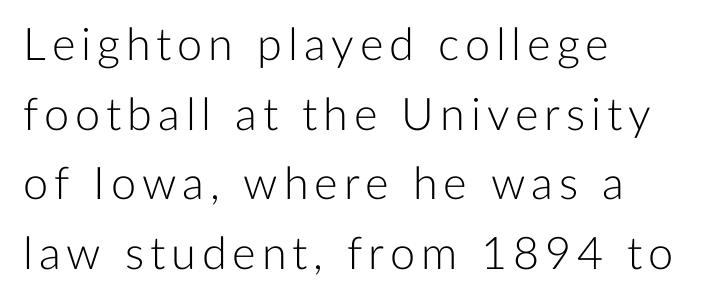
The image shows 45 px light sans-serif type, upright; set left-aligned, normal line spacing (1.55x), not underlined; low stroke contrast and a medium x-height.
